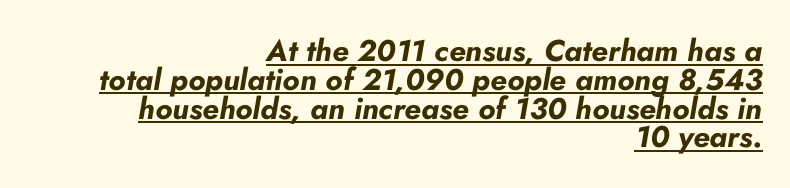
The image shows 30 px bold type, italic (leaning right); set right-aligned, tight line spacing (0.96x), normal letter spacing, underlined; low stroke contrast and a small x-height.
